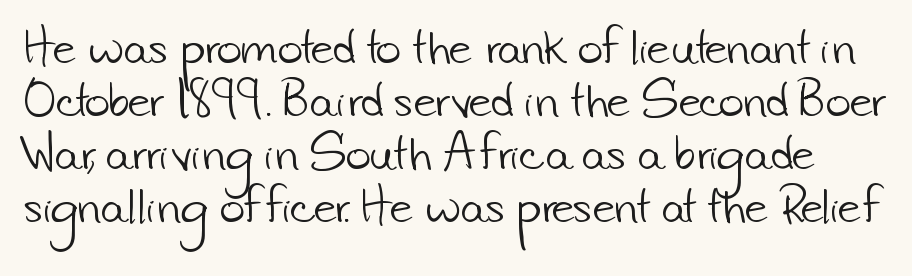
The image shows 43 px light sans-serif type; set line spacing 1.23x, normal letter spacing, not underlined; low stroke contrast and a small x-height.
